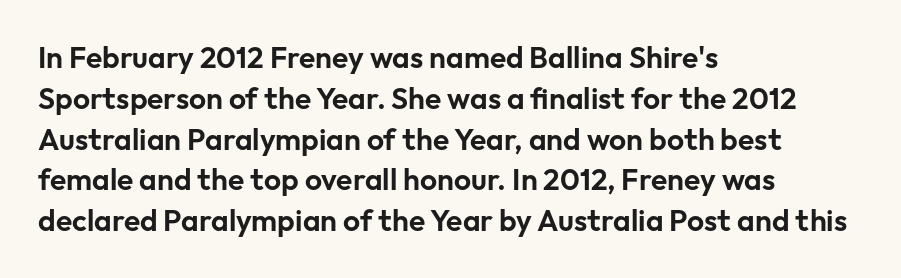
{"serif": "no", "italic": "no", "width": "normal", "stroke_contrast": "low", "x_height": "medium", "monospaced": "no", "underline": "no", "align": "left", "line_spacing": "normal", "line_spacing_ratio": 1.36, "letter_spacing": "normal", "letter_spacing_em": 0.0, "glyph_px": 30}
